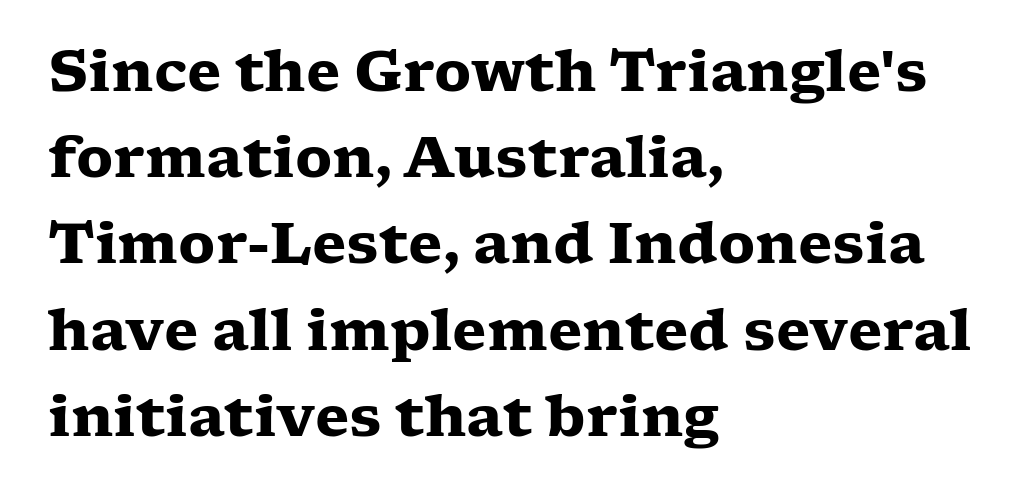
The rendering uses natural spacing where letterforms have individual widths. Its strokes are broad and dark, the hallmark of bold type. It's the straight-up-and-down kind of type. The paragraph has a hard left edge and a soft right edge. The type family on display is of the serif kind. The specimen omits any rule beneath the text block's lines.
